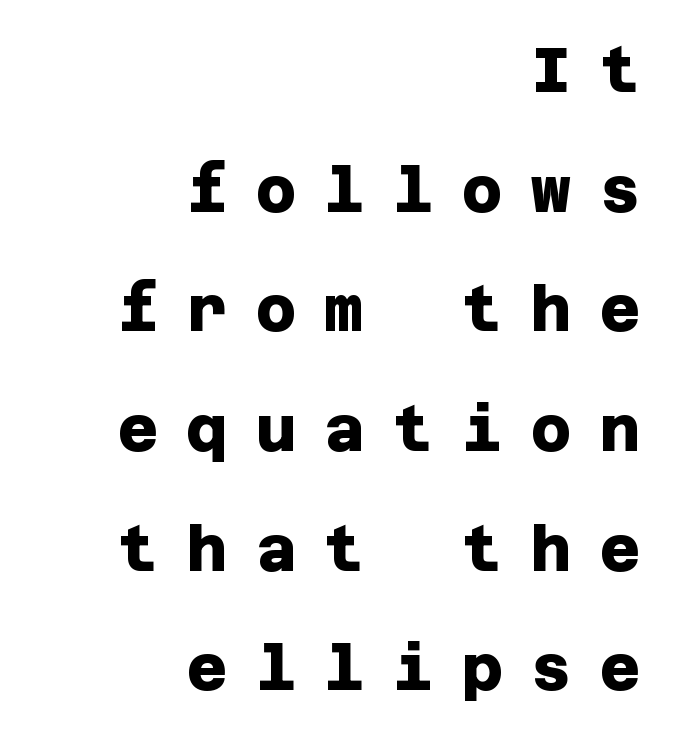
The image shows 62 px heavy sans-serif type; set right-aligned, loose line spacing (1.93x), unusually wide letter spacing (+0.46 em), not underlined; low stroke contrast and a large x-height.
